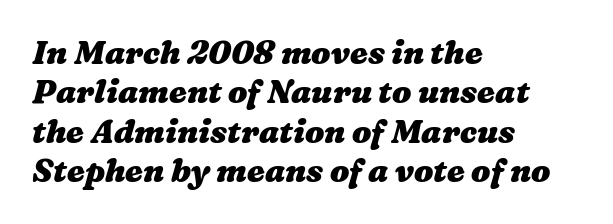
Nobody drew a line under any word here. Layout note: lines flush left. A dark, heavy texture on the line: the type is bold. The face used here is proportionally spaced, like ordinary book or web type.
